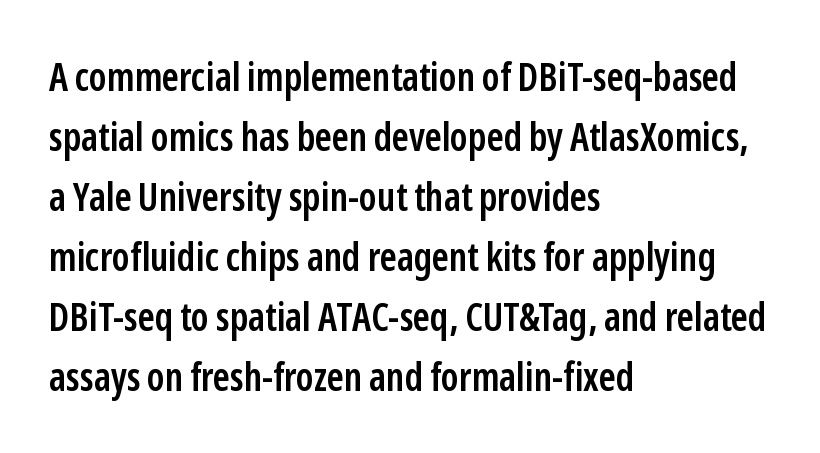
{"serif": "no", "italic": "no", "bold": "semi", "weight": "semibold", "width": "condensed", "stroke_contrast": "low", "x_height": "medium", "monospaced": "no", "underline": "no", "align": "left", "line_spacing": "normal", "line_spacing_ratio": 1.54, "letter_spacing": "normal", "letter_spacing_em": 0.0, "glyph_px": 39}
